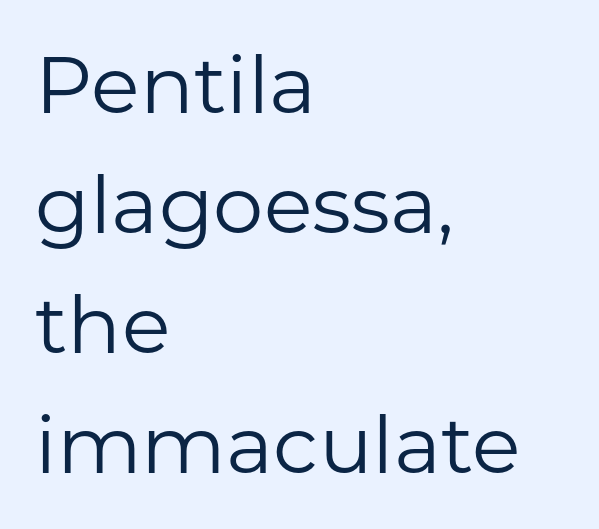
Is the letter spacing exaggerated? No — it looks like the ordinary default. Caption: multi-line text, flush left, ragged right. The passage shown is typed in a proportional face where columns would drift. The designer left line spacing at the default. The space beneath each line is pristine and unruled. Weight: regular or lighter.
